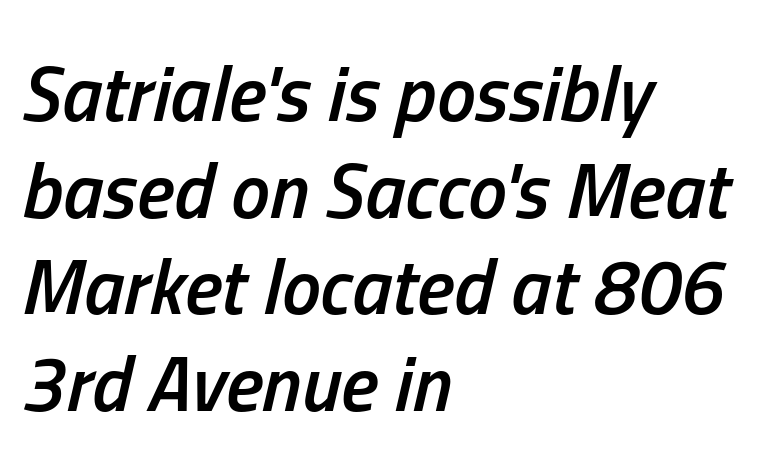
{"italic": "yes", "lean": "right", "slant_degrees": 13, "bold": "semi", "weight": "semibold", "width": "condensed", "stroke_contrast": "low", "x_height": "medium", "monospaced": "no", "underline": "no", "align": "left", "line_spacing_ratio": 1.24, "letter_spacing": "normal", "letter_spacing_em": 0.0, "glyph_px": 78}
